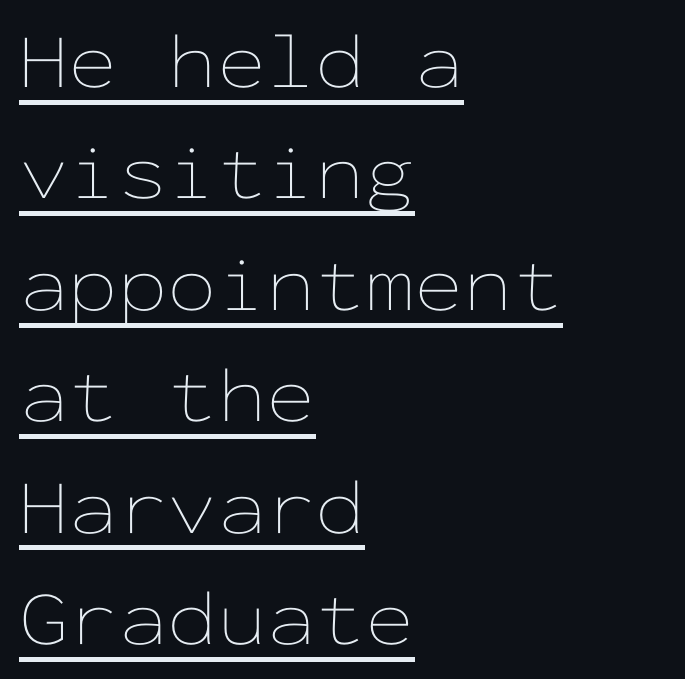
This rendering features underlined lettering. The lines are quadded left. Interline gaps are of average width in this sample. The face used here is monospaced, like something from a code editor.
